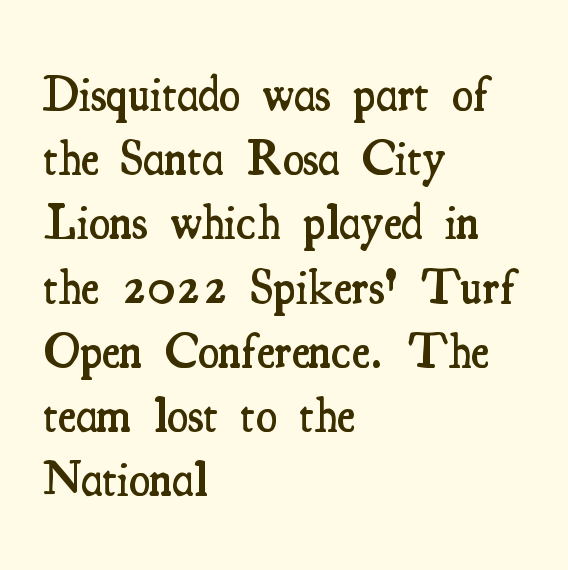
{"serif": "yes", "italic": "no", "bold": "semi", "weight": "semibold", "width": "condensed", "stroke_contrast": "medium", "x_height": "small", "monospaced": "no", "underline": "no", "align": "left", "line_spacing": "normal", "line_spacing_ratio": 1.31, "letter_spacing": "normal", "letter_spacing_em": 0.0, "glyph_px": 49}
